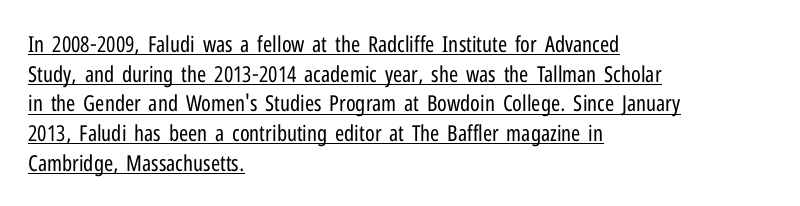
The image shows 22 px text type, upright; set left-aligned, normal line spacing (1.35x), normal letter spacing, underlined.
